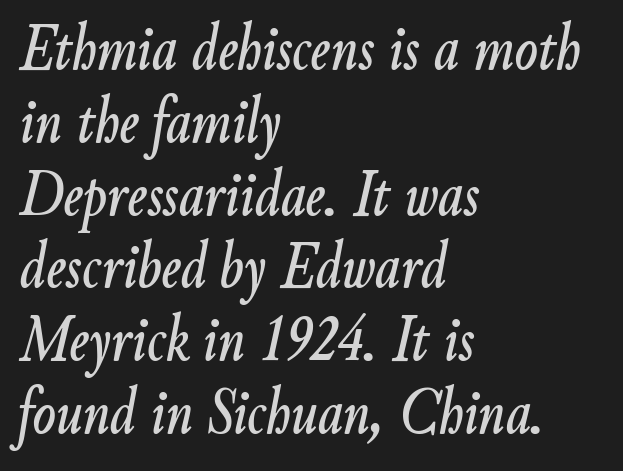
The image shows 68 px condensed type, italic (leaning right); set left-aligned, tight line spacing (1.07x), normal letter spacing, not underlined; low stroke contrast and a small x-height.
